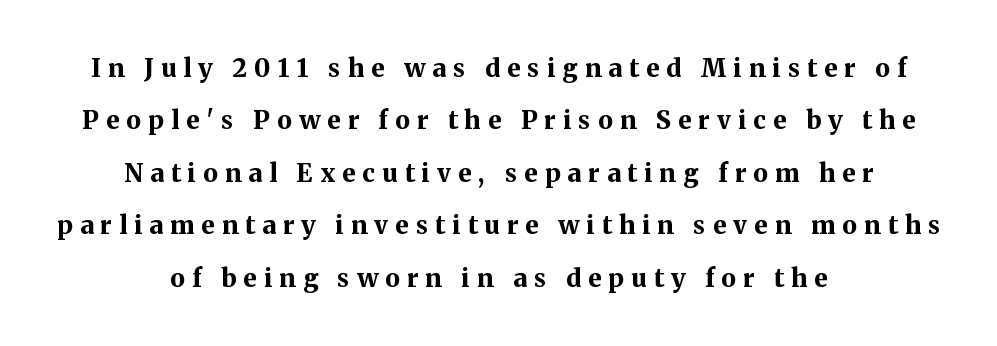
Q: Is the text bold? A: Yes.
Q: Is the text italic (slanted)? A: No, it is upright.
Q: Is the text underlined? A: No.
Q: How is the paragraph aligned? A: Centered.
Q: Is the spacing between letters normal or unusually wide? A: Unusually wide.
Q: Is the spacing between lines tight, normal or loose? A: Loose.
